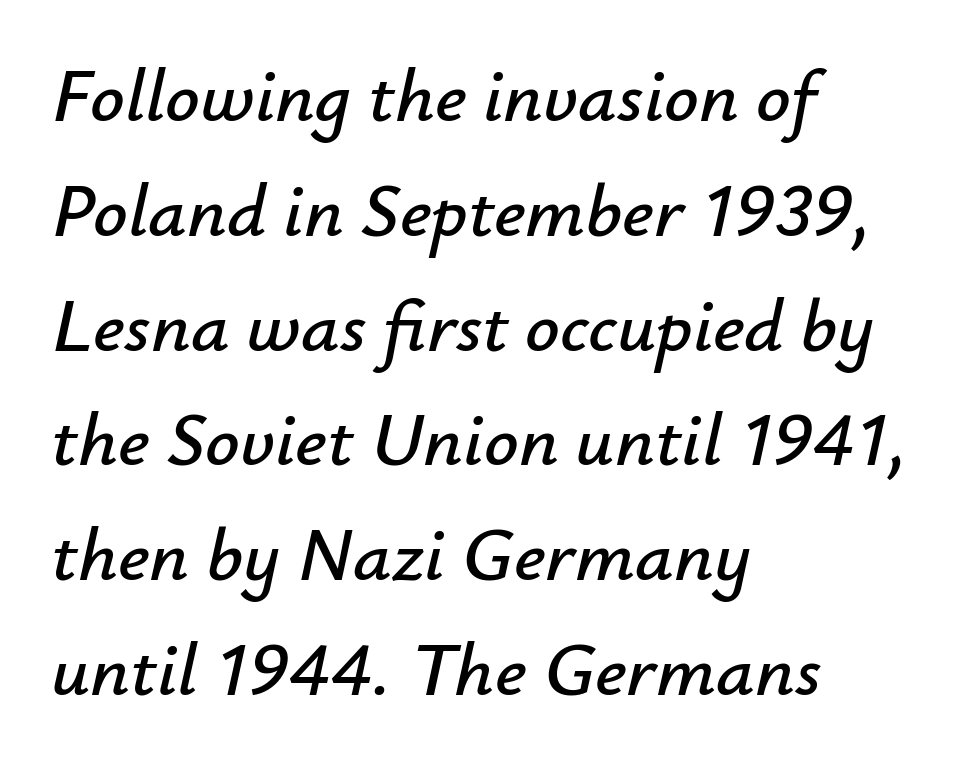
{"italic": "yes", "lean": "right", "slant_degrees": 12, "width": "normal", "stroke_contrast": "low", "x_height": "small", "monospaced": "no", "underline": "no", "align": "left", "line_spacing": "normal", "line_spacing_ratio": 1.51, "letter_spacing": "normal", "letter_spacing_em": 0.0, "glyph_px": 76}
